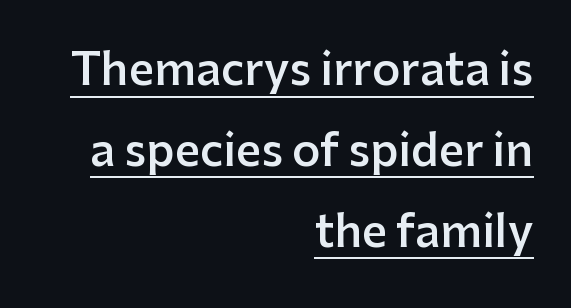
{"serif": "no", "italic": "no", "bold": "semi", "weight": "semibold", "width": "normal", "stroke_contrast": "low", "x_height": "medium", "monospaced": "no", "underline": "yes", "align": "right", "line_spacing_ratio": 1.84, "letter_spacing": "normal", "letter_spacing_em": 0.0, "glyph_px": 44}
